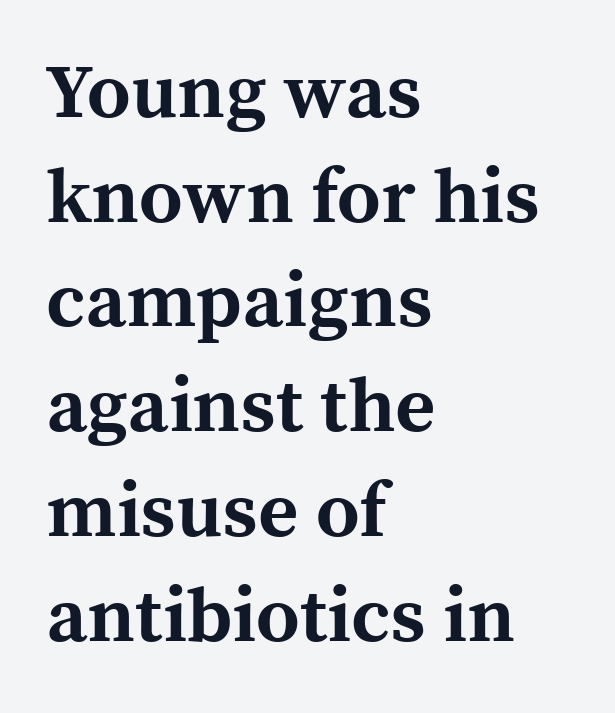
Q: Is the text bold? A: Yes.
Q: Is the text italic (slanted)? A: No, it is upright.
Q: Is the typeface a serif or a sans-serif typeface? A: Serif.
Q: Is the text underlined? A: No.
Q: How is the paragraph aligned? A: Left-aligned.
Q: Is the spacing between letters normal or unusually wide? A: Normal.
Q: Is the spacing between lines tight, normal or loose? A: Normal.
Q: Width (condensed, normal, or wide)? A: Normal.
Q: x-height? A: Medium.
Q: Monospaced? A: No.
